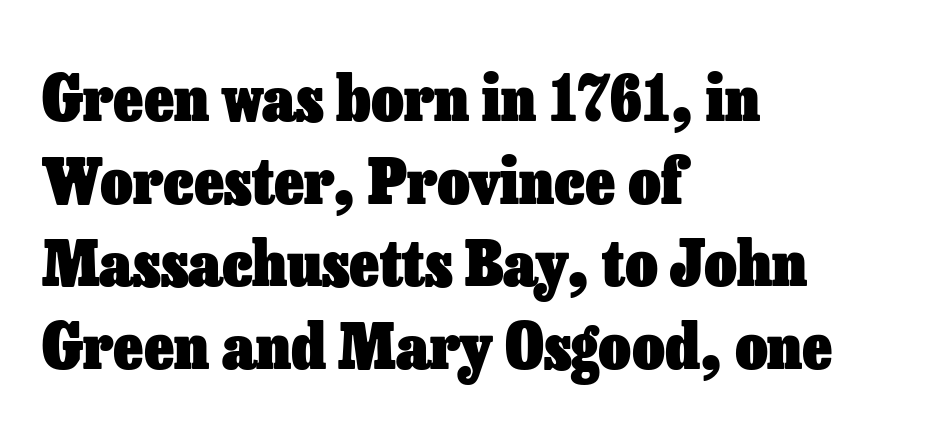
Vertical spacing — default. Line starts are locked; line ends wander. Character widths vary here, with narrow letters taking less room than wide ones. Default kerning and tracking; the words read as compact shapes.
